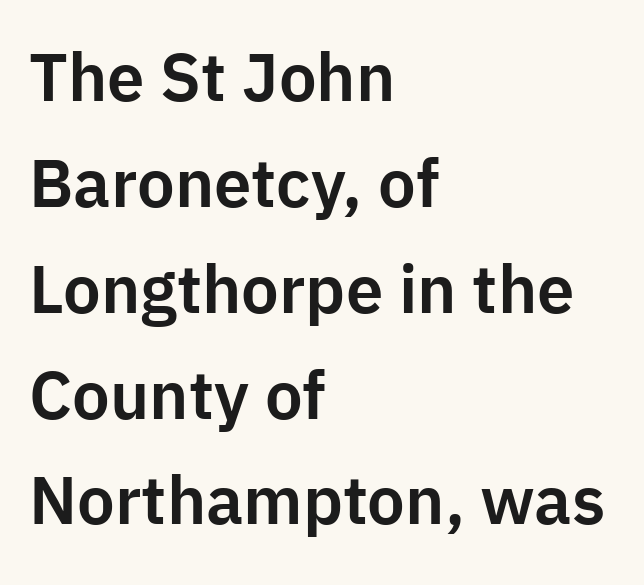
Q: Is the text italic (slanted)? A: No, it is upright.
Q: Is the typeface a serif or a sans-serif typeface? A: Sans-serif.
Q: Is the text underlined? A: No.
Q: How is the paragraph aligned? A: Left-aligned.
Q: Is the spacing between letters normal or unusually wide? A: Normal.
Q: Is the spacing between lines tight, normal or loose? A: Normal.
Q: Width (condensed, normal, or wide)? A: Normal.
Q: Stroke contrast? A: Low.
Q: x-height? A: Medium.
Q: Monospaced? A: No.
